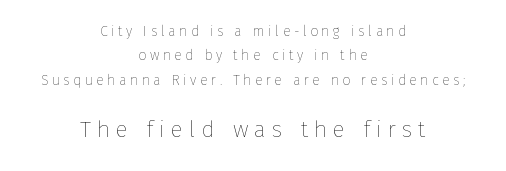
Q: Is the text bold? A: No.
Q: Is the text italic (slanted)? A: No, it is upright.
Q: Is the text underlined? A: No.
Q: How is the paragraph aligned? A: Centered.
Q: Is the spacing between letters normal or unusually wide? A: Unusually wide.
Q: Which block of text is set in a larger size, the first (top) or the second (bottom)? A: The second (bottom) one.
